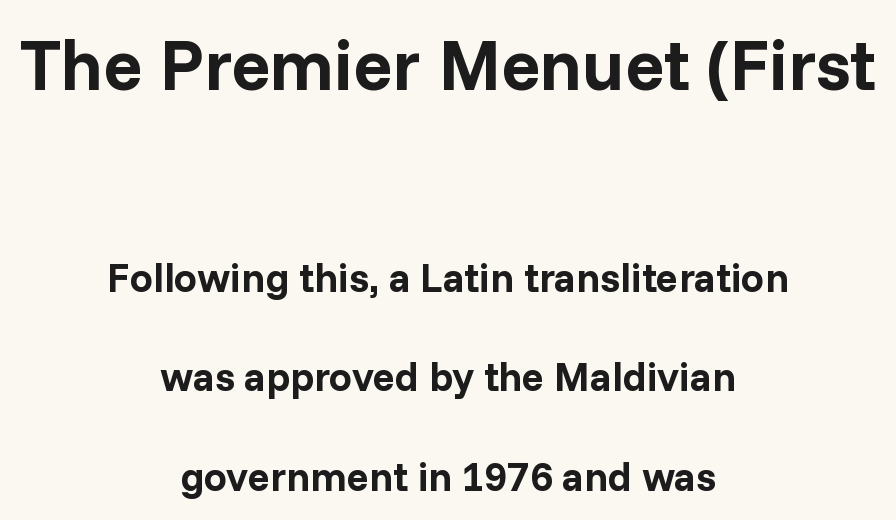
The image shows 72 px bold sans-serif type, upright; set centered, loose line spacing (2.43x), normal letter spacing, not underlined; the first (top) block is 1.76x larger; low stroke contrast and a medium x-height.
